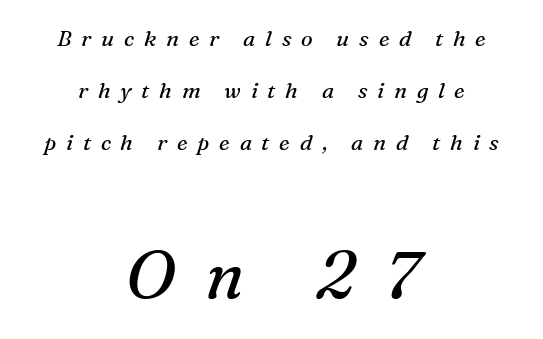
The image shows 66 px regular-weight serif type, italic (leaning right); set centered, loose line spacing (2.36x), unusually wide letter spacing (+0.44 em), not underlined; the second (bottom) block is 3.0x larger; medium stroke contrast and a medium x-height.
